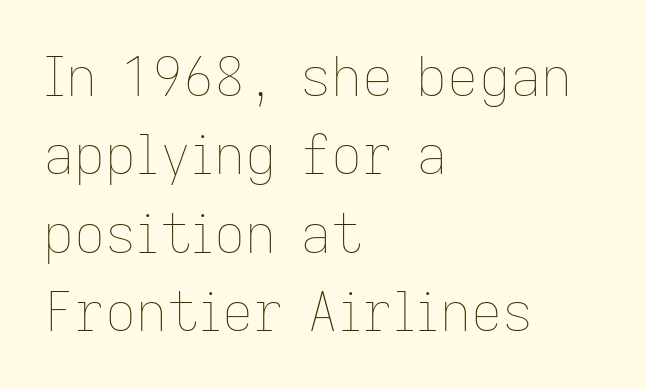
Unlike italic type, these characters show no tilt at all. These glyphs show unthickened strokes, regular width or finer. Honestly, there is no underline to notice here at all. The rendering uses a moderate line-height, typical for paragraphs. No extra tracking has been applied to these lines. Looks like regular typesetting: each glyph gets only the width it needs.
